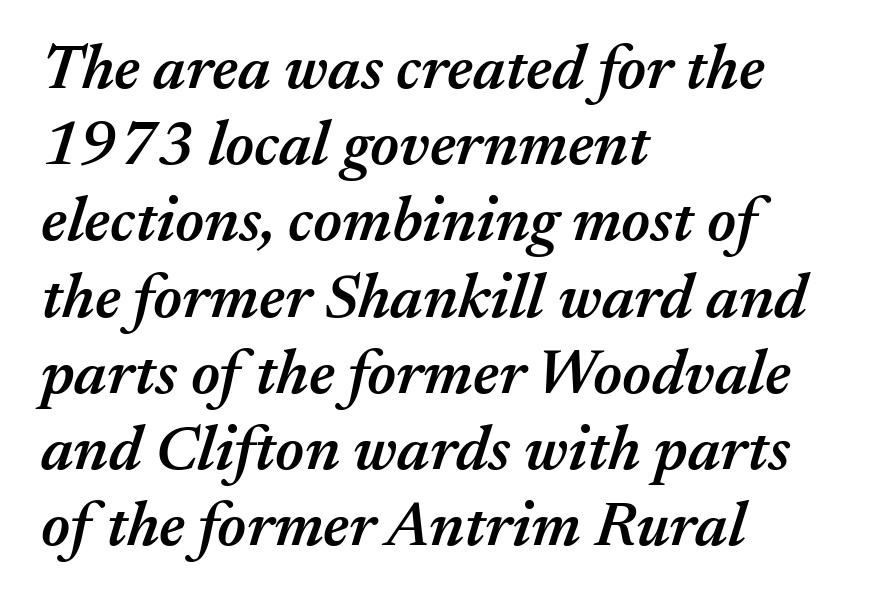
Q: Is the text bold? A: Semi-bold.
Q: Is the text italic (slanted)? A: Yes, it leans right by about 17 degrees.
Q: Is the text underlined? A: No.
Q: How is the paragraph aligned? A: Left-aligned.
Q: Is the spacing between letters normal or unusually wide? A: Normal.
Q: Width (condensed, normal, or wide)? A: Normal.
Q: Stroke contrast? A: Medium.
Q: x-height? A: Medium.
Q: Monospaced? A: No.
